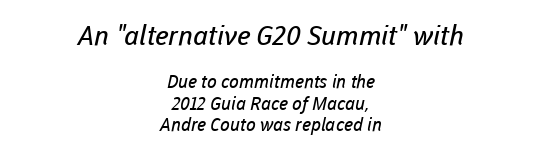
Q: Is the text bold? A: No.
Q: Is the text underlined? A: No.
Q: How is the paragraph aligned? A: Centered.
Q: Is the spacing between letters normal or unusually wide? A: Normal.
Q: Which block of text is set in a larger size, the first (top) or the second (bottom)? A: The first (top) one.
